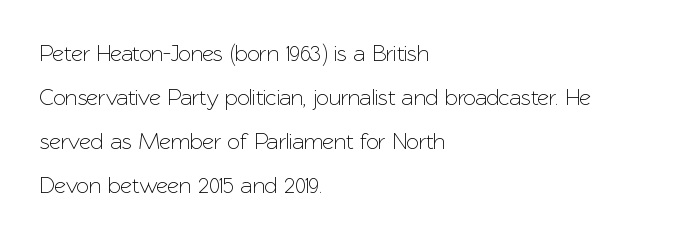
Vertical spacing — loose. When letters stand straight like this, we call the style roman or upright. The ragged edge is on the right, which tells us the setting is flush left. In terms of letterspacing, this is plain default setting. Any mark beneath the type? The region is blank.
